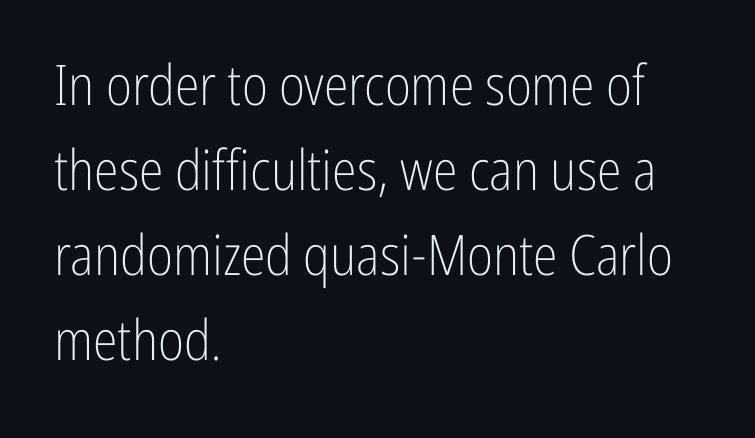
{"serif": "no", "italic": "no", "bold": "no", "weight": "light", "width": "condensed", "stroke_contrast": "low", "x_height": "medium", "monospaced": "no", "underline": "no", "align": "left", "line_spacing": "normal", "line_spacing_ratio": 1.52, "letter_spacing": "normal", "letter_spacing_em": 0.0, "glyph_px": 56}
